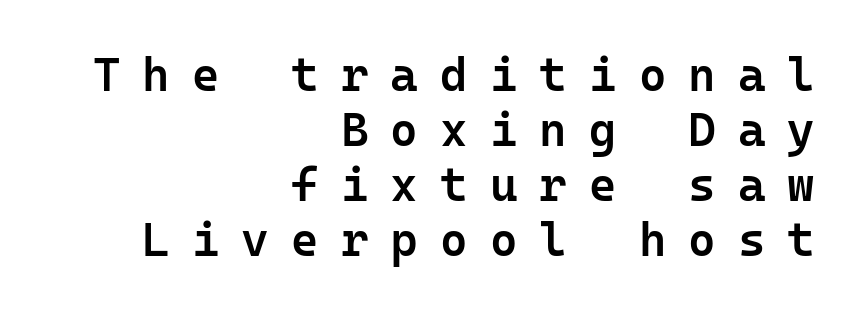
Q: Is the text bold? A: Semi-bold.
Q: Is the text italic (slanted)? A: No, it is upright.
Q: Is the typeface a serif or a sans-serif typeface? A: Sans-serif.
Q: Is the text underlined? A: No.
Q: How is the paragraph aligned? A: Right-aligned.
Q: Is the spacing between letters normal or unusually wide? A: Unusually wide.
Q: Width (condensed, normal, or wide)? A: Normal.
Q: Stroke contrast? A: Low.
Q: x-height? A: Medium.
Q: Monospaced? A: Yes.
